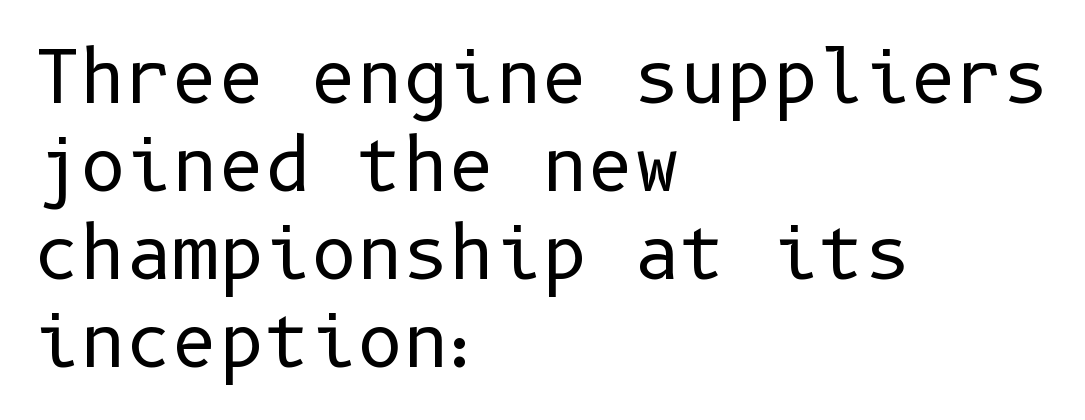
The image shows 71 px regular-weight sans-serif type, upright; set left-aligned, line spacing 1.24x, normal letter spacing, not underlined; low stroke contrast and a medium x-height.
